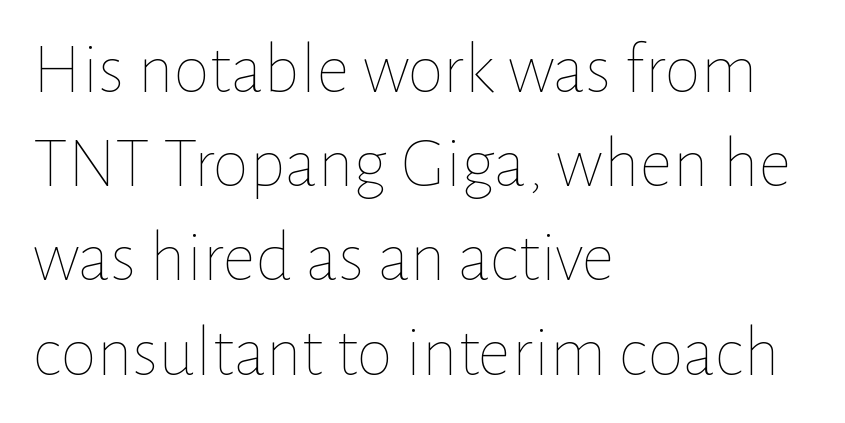
{"italic": "no", "bold": "no", "weight": "thin", "width": "normal", "stroke_contrast": "low", "x_height": "medium", "monospaced": "no", "underline": "no", "align": "left", "line_spacing": "normal", "line_spacing_ratio": 1.29, "letter_spacing": "normal", "letter_spacing_em": 0.0, "glyph_px": 73}
